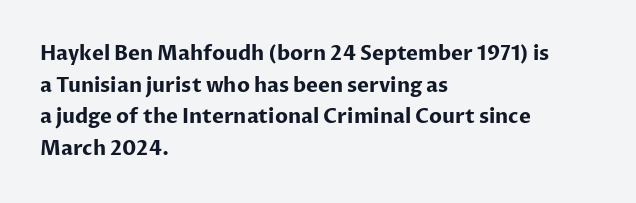
If you drew a line through each stem, it would be perfectly vertical. Nobody drew a line under any word here. A full-strength bold gives these letters their thick strokes. Honestly, the letter spacing is just normal — you wouldn't notice it. Left-aligned paragraph, ragged on the right.
